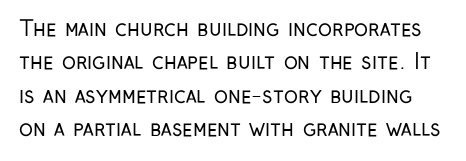
Honestly, there is no underline to notice here at all. Summary of weight: not heavy and not bold. Normally led — the rows are evenly, conventionally spaced. Nope, not italic — everything's standing straight. The rendering keeps characters at their native spacing.
